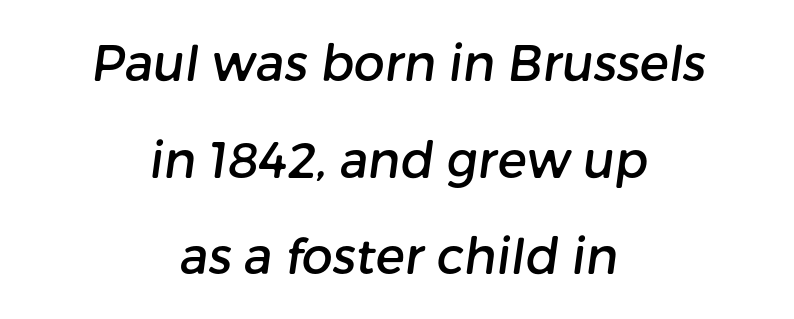
A great deal of white space separates one row of letters from the next. Check under the words: just untouched page. Students, note that the glyphs here touch the page at normal intervals. Character widths vary here, with narrow letters taking less room than wide ones. Nope, no serifs anywhere on these letters.
